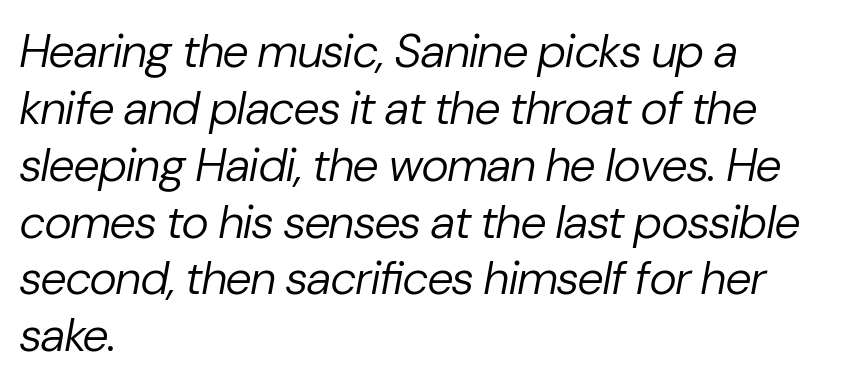
Does the copy run flush right? No — it runs flush left. The axis of the letterforms is tilted away from vertical. Stems here are at most as thick as an everyday book face. The face used here is proportionally spaced, like ordinary book or web type. Type without underlining. The tracking reads as untouched default to a designer's eye.
